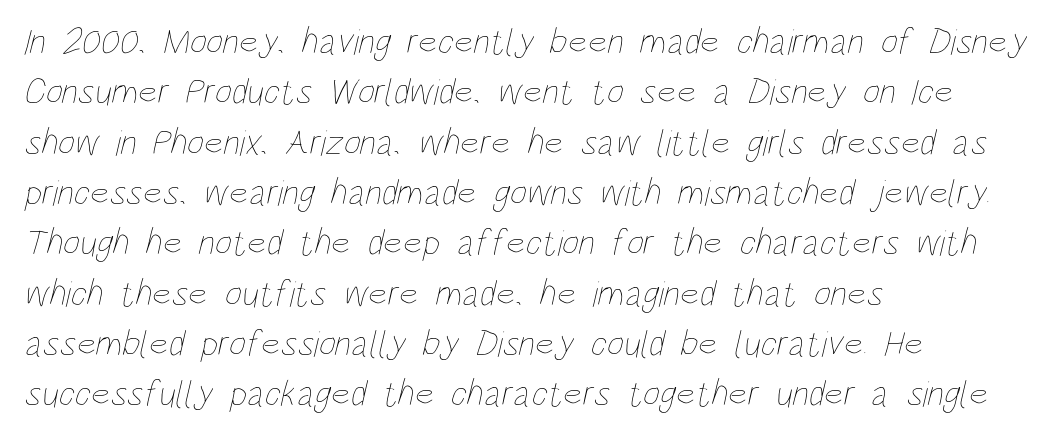
{"bold": "no", "weight": "thin", "width": "condensed", "stroke_contrast": "low", "x_height": "large", "monospaced": "no", "underline": "no", "align": "left", "line_spacing": "normal", "line_spacing_ratio": 1.36, "letter_spacing": "normal", "letter_spacing_em": 0.0, "glyph_px": 37}
